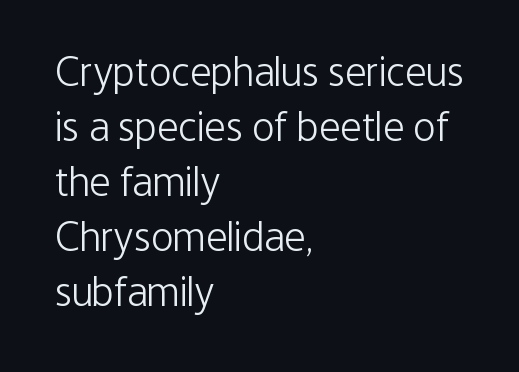
The image shows 42 px light, condensed sans-serif type, upright; set left-aligned, normal line spacing (1.31x), normal letter spacing, not underlined; low stroke contrast and a medium x-height.
